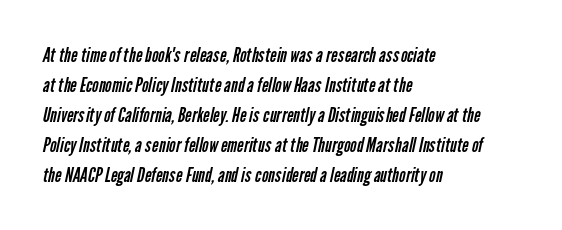
Observe the ordinary spacing: letters are neighbours, not strangers. One-word summary of the alignment: left. The cut favours lightness, reaching ordinary text weight at its darkest. Evenly set lines give the paragraph a standard silhouette. Rule under the text: the space is simply empty.
